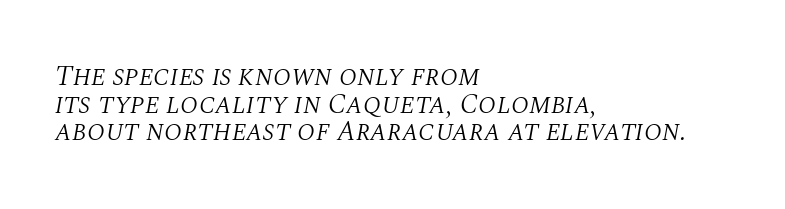
The image shows 28 px light serif type, italic (leaning right); set left-aligned, tight line spacing (0.99x), normal letter spacing, not underlined; medium stroke contrast and a large x-height.
